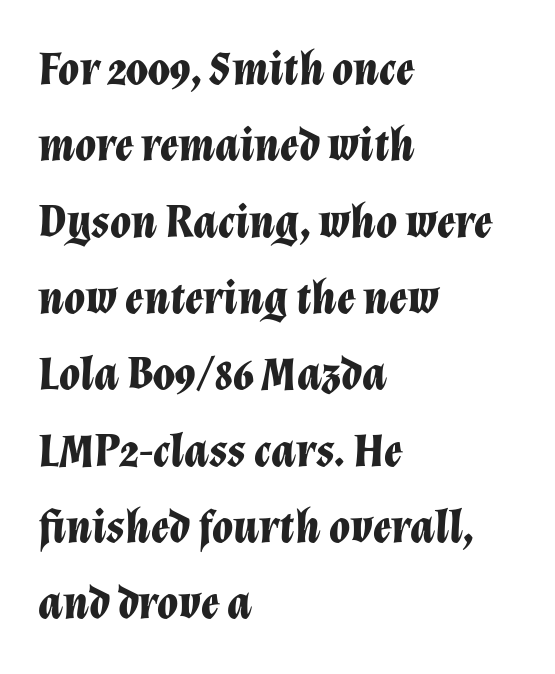
The image shows 48 px bold type, italic (leaning right); set left-aligned, normal line spacing (1.59x), normal letter spacing, not underlined; low stroke contrast and a medium x-height.
